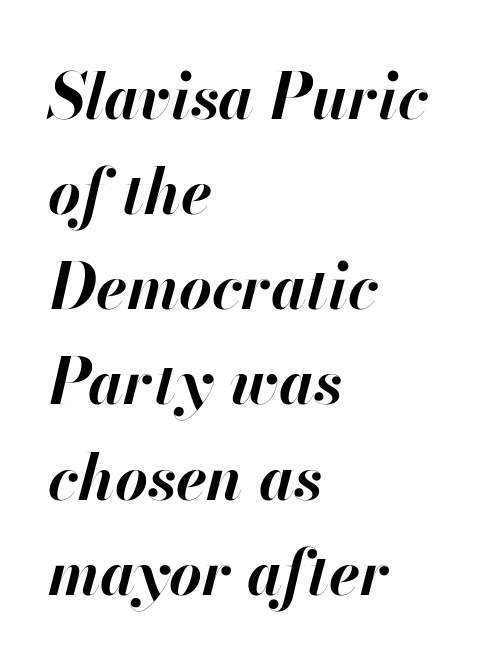
{"italic": "yes", "lean": "right", "slant_degrees": 13, "bold": "yes", "weight": "bold", "width": "normal", "stroke_contrast": "high", "x_height": "small", "monospaced": "no", "underline": "no", "align": "left", "line_spacing": "normal", "line_spacing_ratio": 1.51, "letter_spacing": "normal", "letter_spacing_em": 0.0, "glyph_px": 63}
